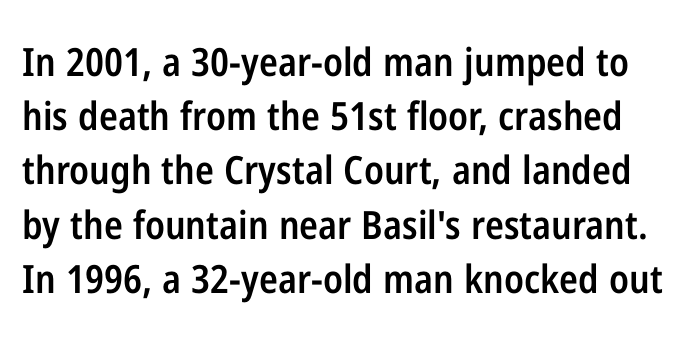
The characters display no serif detailing; their extremities are plain. Varying glyph widths throughout — classic text-font behaviour. Quick note: not italic, upright. Beneath every word, the page is bare. The rendering keeps characters at their native spacing. Look at the stroke-to-counter ratio: somewhat heavy, a semibold.
